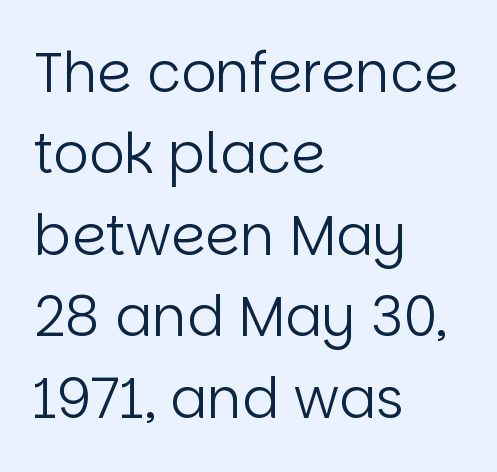
Are there feet on the stems? There aren't — it's a sans. This rendering leaves character spacing at its baseline value. Typeset ragged right — the left edge is the straight one. Stems and bowls with no extra thickness — not bold.
